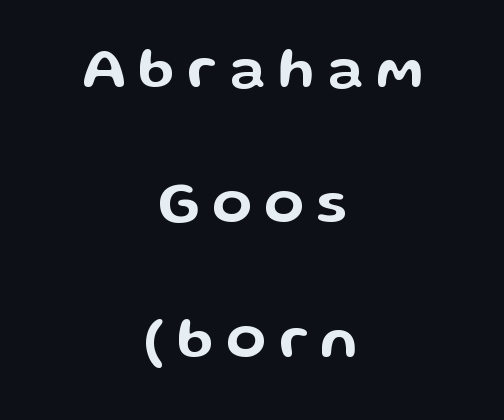
Q: Is the text italic (slanted)? A: No, it is upright.
Q: Is the typeface a serif or a sans-serif typeface? A: Sans-serif.
Q: Is the text underlined? A: No.
Q: How is the paragraph aligned? A: Centered.
Q: Is the spacing between letters normal or unusually wide? A: Unusually wide.
Q: Is the spacing between lines tight, normal or loose? A: Loose.
Q: Width (condensed, normal, or wide)? A: Wide.
Q: Stroke contrast? A: Low.
Q: x-height? A: Medium.
Q: Monospaced? A: No.
